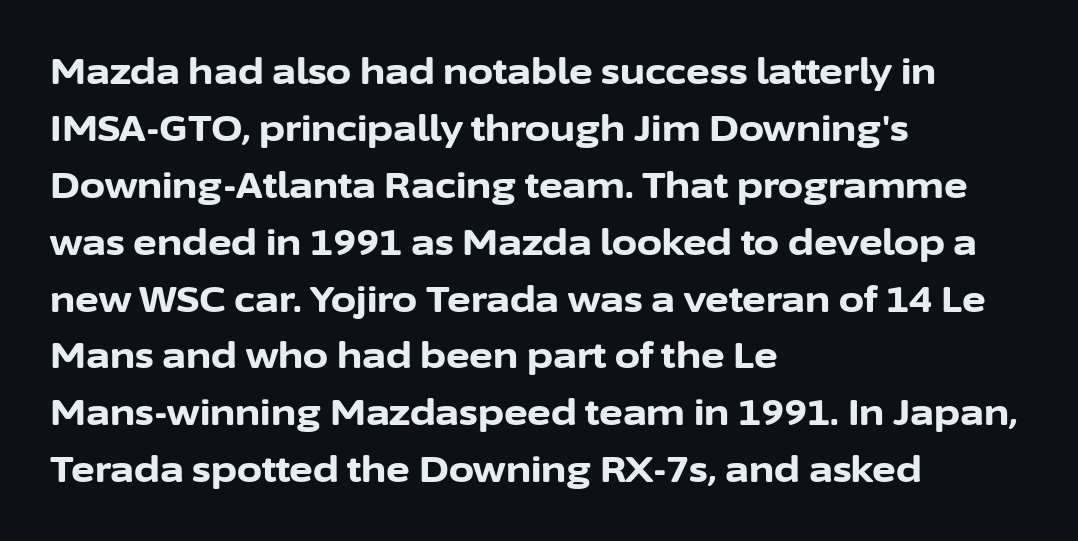
It's the straight-up-and-down kind of type. The strip under each line holds only bare page. The text was rendered using a sans face with plain stroke endings. The line texture is even and compact thanks to regular tracking. Stroke thickness is high; the sample reads as a true bold.
